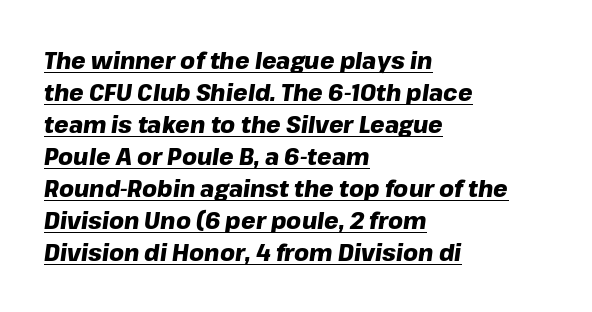
Q: Is the text bold? A: Yes.
Q: Is the text italic (slanted)? A: Yes, it leans right by about 8 degrees.
Q: Is the text underlined? A: Yes.
Q: How is the paragraph aligned? A: Left-aligned.
Q: Is the spacing between letters normal or unusually wide? A: Normal.
Q: Is the spacing between lines tight, normal or loose? A: Normal.
